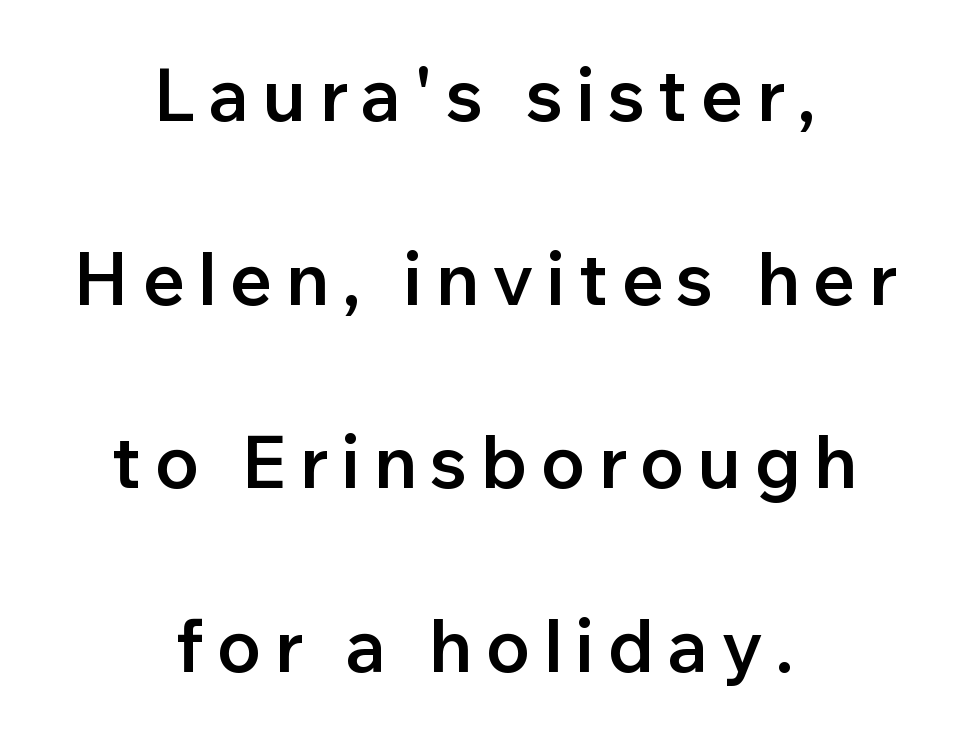
The image shows 74 px semibold sans-serif type, upright; set centered, loose line spacing (2.48x), not underlined; low stroke contrast and a medium x-height.
